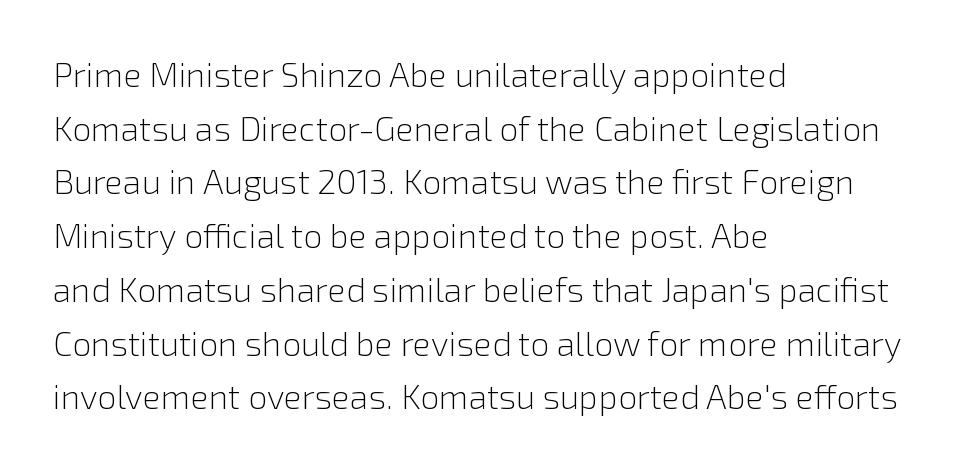
Unbolded letterforms with no extra heft. The zone under the glyphs is completely vacant. Italic? Not at all — the glyphs are vertical. Line starts are locked; line ends wander. These lines sit exactly where default settings would place them. No extra tracking has been applied to these lines.
